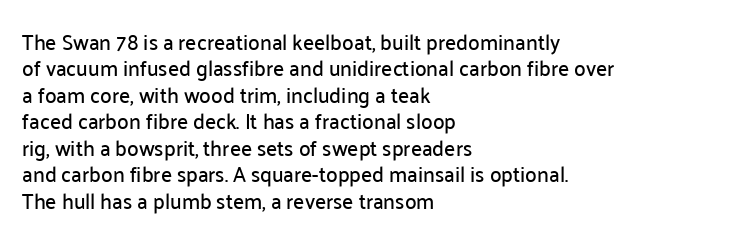
{"italic": "no", "underline": "no", "align": "left", "line_spacing": "normal", "line_spacing_ratio": 1.26, "letter_spacing": "normal", "letter_spacing_em": 0.0, "glyph_px": 21}
